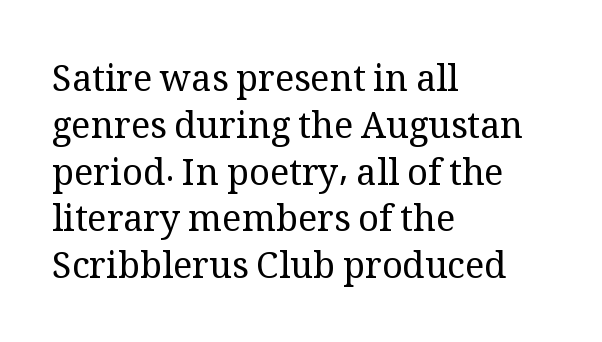
The image shows 36 px regular-weight serif type, upright; set left-aligned, normal line spacing (1.3x), normal letter spacing, not underlined; medium stroke contrast and a medium x-height.
